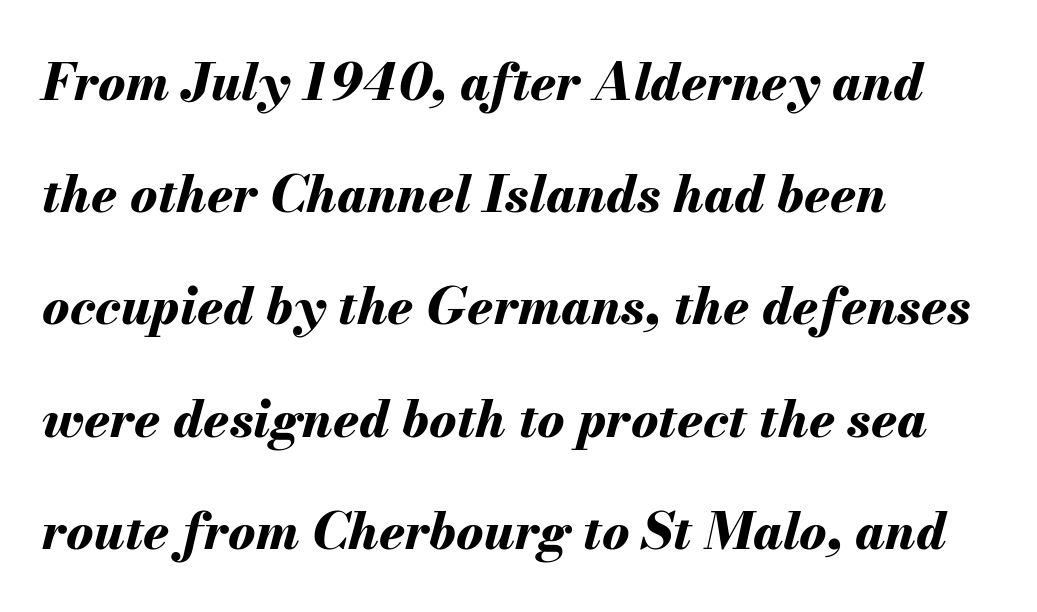
Q: Is the text bold? A: Yes.
Q: Is the text italic (slanted)? A: Yes, it leans right by about 13 degrees.
Q: Is the text underlined? A: No.
Q: How is the paragraph aligned? A: Left-aligned.
Q: Is the spacing between letters normal or unusually wide? A: Normal.
Q: Is the spacing between lines tight, normal or loose? A: Loose.
Q: Width (condensed, normal, or wide)? A: Normal.
Q: Stroke contrast? A: Medium.
Q: x-height? A: Small.
Q: Monospaced? A: No.
